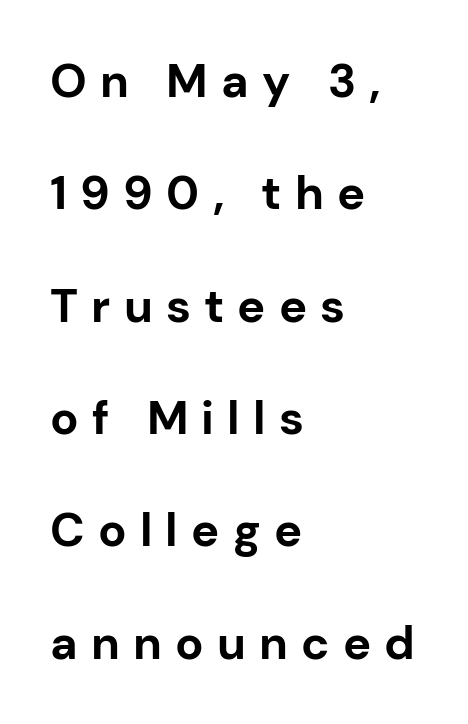
The image shows 47 px bold sans-serif type, upright; set left-aligned, loose line spacing (2.39x), unusually wide letter spacing (+0.28 em), not underlined; low stroke contrast and a medium x-height.
